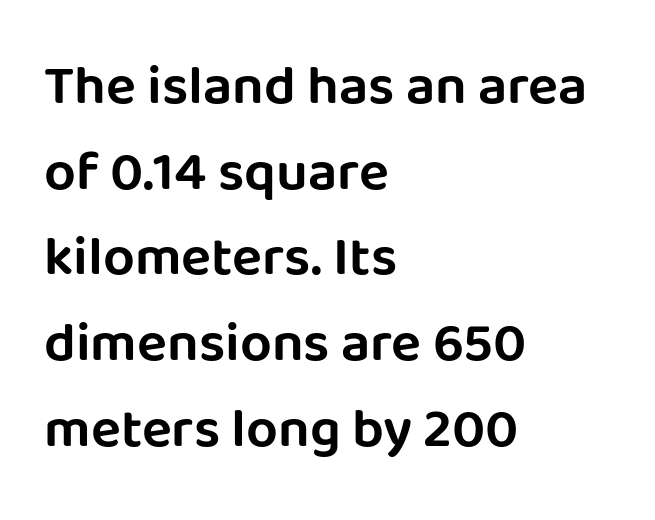
The typography opts for an upright posture over an oblique one. Vertical spacing — default. Observe the absence of serifs on each vertical stroke in this sample. Students, note that the glyphs here touch the page at normal intervals.
